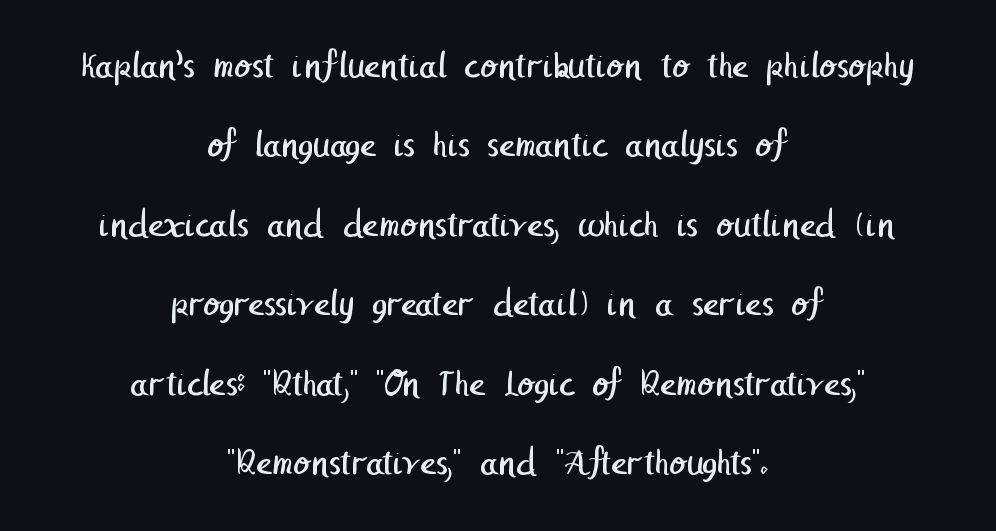
Q: Is the text bold? A: No.
Q: Is the typeface a serif or a sans-serif typeface? A: Sans-serif.
Q: Is the text underlined? A: No.
Q: How is the paragraph aligned? A: Centered.
Q: Is the spacing between letters normal or unusually wide? A: Normal.
Q: Is the spacing between lines tight, normal or loose? A: Loose.
Q: Width (condensed, normal, or wide)? A: Normal.
Q: Stroke contrast? A: Low.
Q: x-height? A: Medium.
